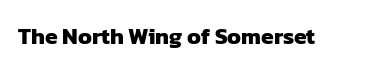
{"bold": "yes", "underline": "no", "letter_spacing": "normal", "letter_spacing_em": 0.0, "glyph_px": 23}
